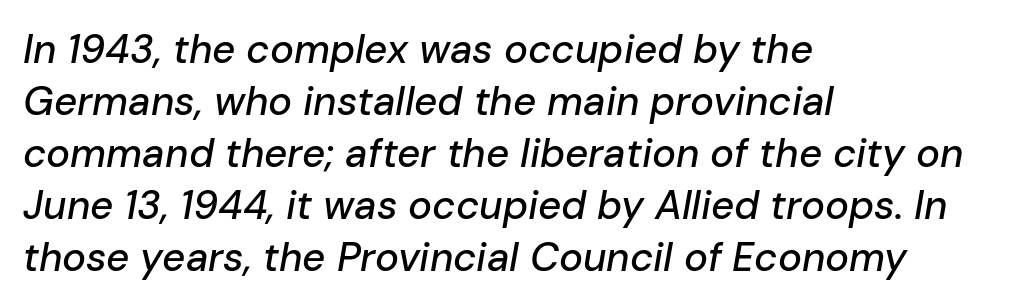
Q: Is the text italic (slanted)? A: Yes, it leans right by about 10 degrees.
Q: Is the text underlined? A: No.
Q: How is the paragraph aligned? A: Left-aligned.
Q: Is the spacing between letters normal or unusually wide? A: Normal.
Q: Is the spacing between lines tight, normal or loose? A: Normal.
Q: Width (condensed, normal, or wide)? A: Normal.
Q: Stroke contrast? A: Low.
Q: x-height? A: Medium.
Q: Monospaced? A: No.
